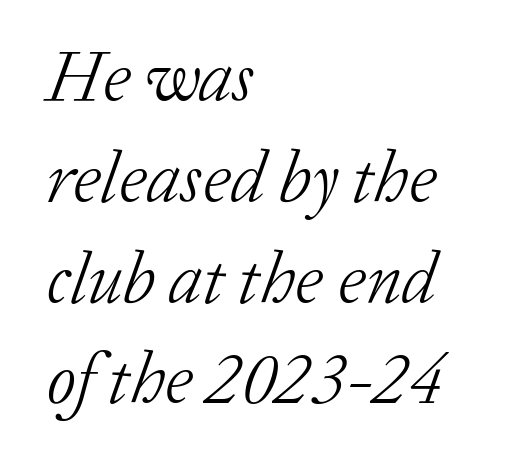
The image shows 72 px light serif type, italic (leaning right); set left-aligned, normal line spacing (1.4x), normal letter spacing, not underlined; low stroke contrast and a medium x-height.
